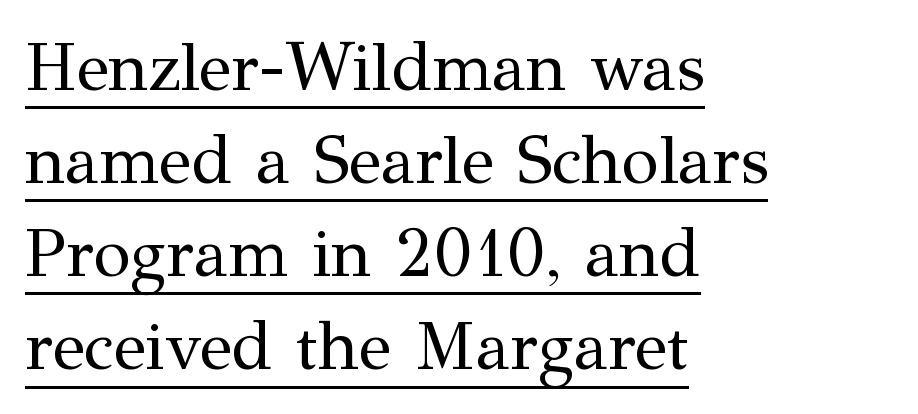
{"serif": "yes", "italic": "no", "bold": "no", "weight": "regular", "width": "normal", "stroke_contrast": "medium", "x_height": "medium", "monospaced": "no", "underline": "yes", "align": "left", "line_spacing": "normal", "line_spacing_ratio": 1.37, "letter_spacing": "normal", "letter_spacing_em": 0.0, "glyph_px": 68}
